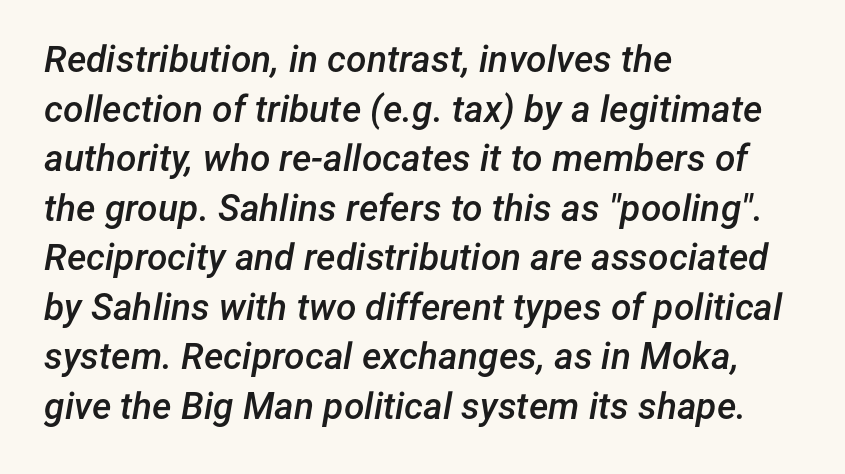
Is the block centered? No — it sits flush against the left margin. The rendering uses natural spacing where letterforms have individual widths. The line-height multiplier appears to be the usual default. Underlining? Definitely not there.
